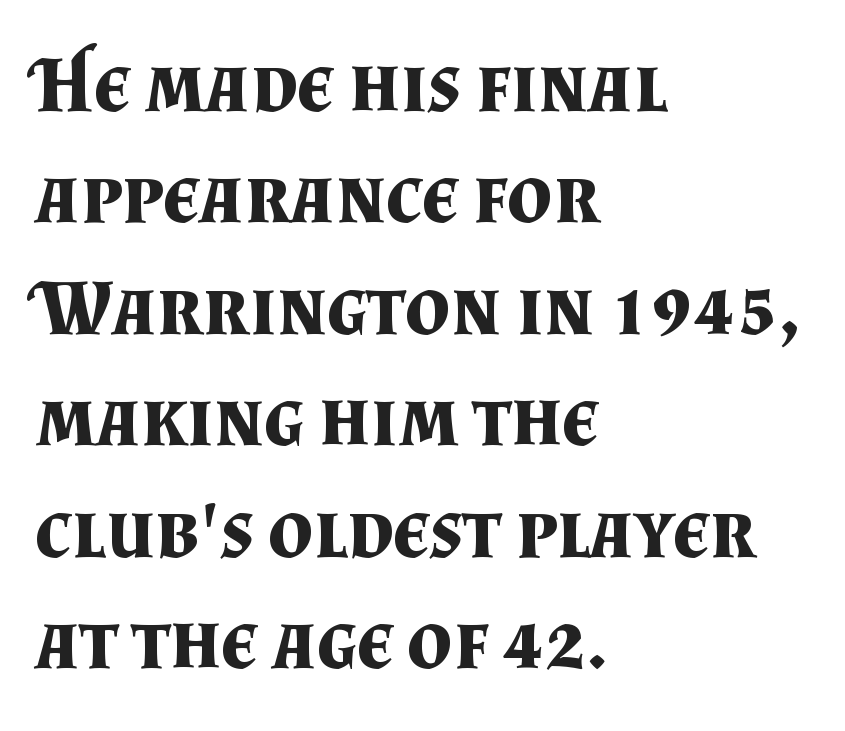
Q: Is the text bold? A: Yes.
Q: Is the text italic (slanted)? A: No, it is upright.
Q: Is the typeface a serif or a sans-serif typeface? A: Serif.
Q: Is the text underlined? A: No.
Q: How is the paragraph aligned? A: Left-aligned.
Q: Is the spacing between letters normal or unusually wide? A: Normal.
Q: Is the spacing between lines tight, normal or loose? A: Normal.
Q: Width (condensed, normal, or wide)? A: Normal.
Q: Stroke contrast? A: Medium.
Q: x-height? A: Small.
Q: Monospaced? A: No.
